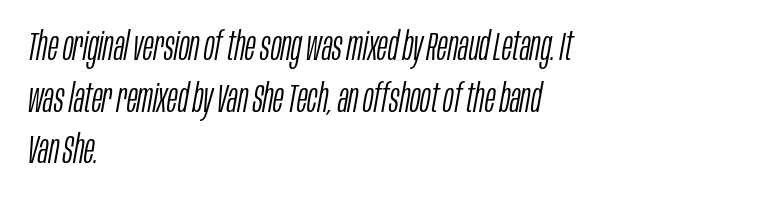
Rows of type keep a routine distance in the vertical direction. Rule under the text: the space is simply empty. The font's italic variant was chosen for this text. Is this a fixed-width face? No — the glyphs have proportional, varying widths. Here the glyphs are tracked normally, forming tight word shapes. Is this a heavy cut? Hardly; it is regular or lighter.
